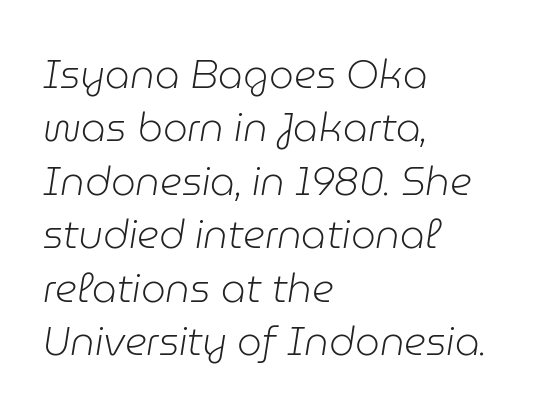
Q: Is the text bold? A: No.
Q: Is the text italic (slanted)? A: Yes, it leans right by about 9 degrees.
Q: Is the text underlined? A: No.
Q: How is the paragraph aligned? A: Left-aligned.
Q: Is the spacing between letters normal or unusually wide? A: Normal.
Q: Is the spacing between lines tight, normal or loose? A: Normal.
Q: Width (condensed, normal, or wide)? A: Normal.
Q: Stroke contrast? A: Low.
Q: x-height? A: Medium.
Q: Monospaced? A: No.
